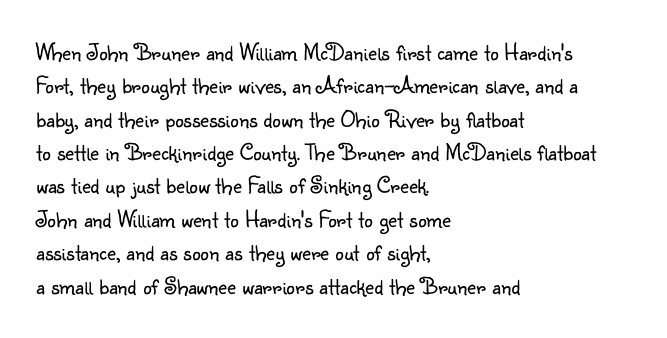
The letterforms sit at book weight or below. Posture: straight, roman, zero tilt. Tracking value appears to be zero — textbook default spacing. The passage shown stacks its lines at a standard gap. Is the block centered? No — it sits flush against the left margin. The foot of each line stays bare and open.
